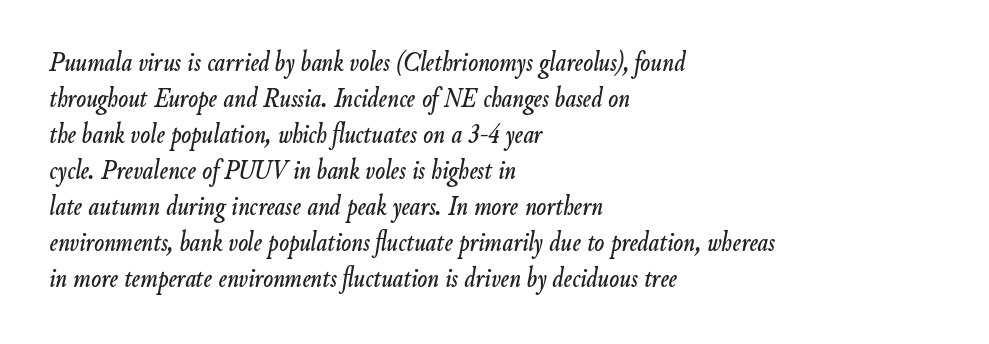
{"italic": "yes", "lean": "right", "slant_degrees": 9, "width": "condensed", "stroke_contrast": "low", "x_height": "small", "monospaced": "no", "underline": "no", "align": "left", "line_spacing_ratio": 1.24, "letter_spacing": "normal", "letter_spacing_em": 0.0, "glyph_px": 29}
